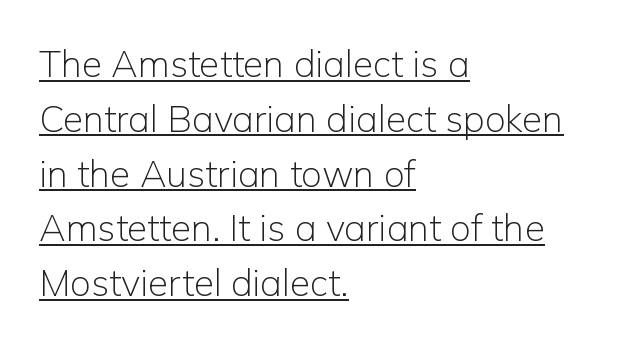
Alignment: flush left. Bold? No — there's no thickening of the strokes. Honestly, the underline is the first thing you notice here. A typesetter would mark this as roman, not italic.
